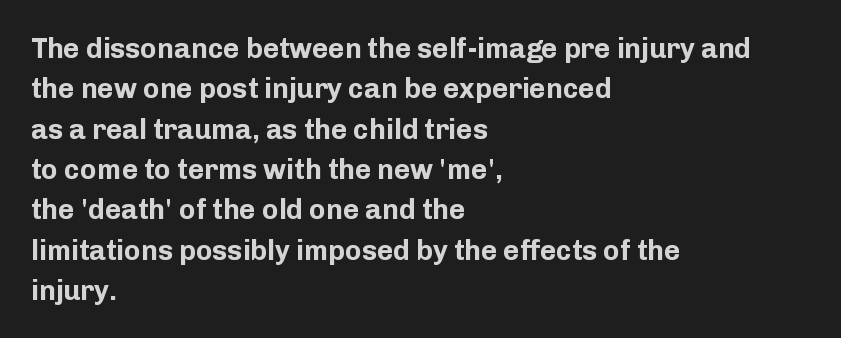
Set as a true bold cut, around the 700 mark. Horizontally, the lines are justified to the leading edge only. Spacing verdict: proportional, widths tailored to each character. The letters stand upright; this is a roman face. Type without underlining. This rendering leaves character spacing at its baseline value.
